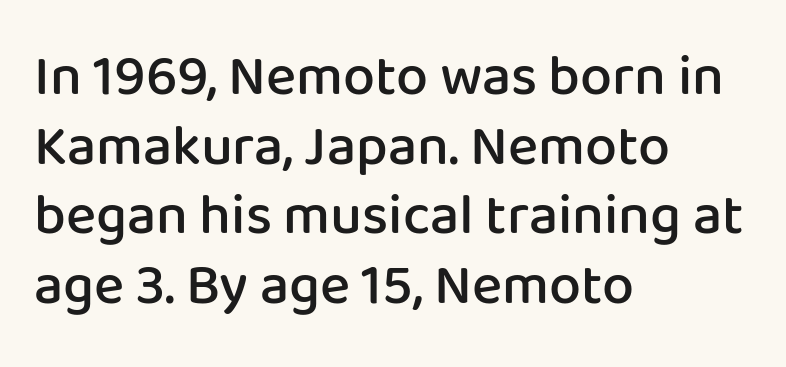
{"serif": "no", "italic": "no", "bold": "semi", "weight": "semibold", "width": "normal", "stroke_contrast": "low", "x_height": "medium", "monospaced": "no", "underline": "no", "align": "left", "line_spacing_ratio": 1.22, "letter_spacing": "normal", "letter_spacing_em": 0.0, "glyph_px": 57}
